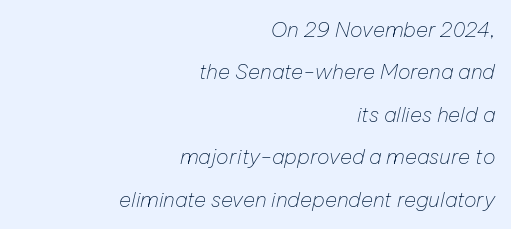
{"italic": "yes", "lean": "right", "slant_degrees": 12, "bold": "no", "underline": "no", "align": "right", "line_spacing": "loose", "line_spacing_ratio": 2.02, "letter_spacing": "normal", "letter_spacing_em": 0.0, "glyph_px": 21}
